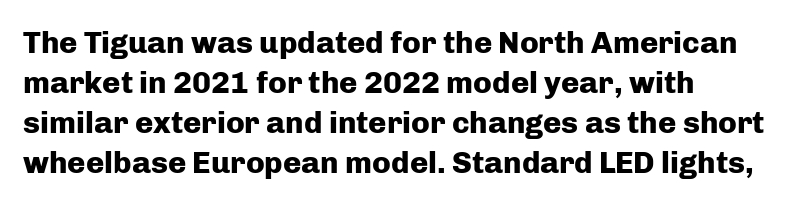
Q: Is the text bold? A: Yes.
Q: Is the text italic (slanted)? A: No, it is upright.
Q: Is the typeface a serif or a sans-serif typeface? A: Sans-serif.
Q: Is the text underlined? A: No.
Q: Is the spacing between letters normal or unusually wide? A: Normal.
Q: Is the spacing between lines tight, normal or loose? A: Normal.
Q: Width (condensed, normal, or wide)? A: Normal.
Q: Stroke contrast? A: Low.
Q: x-height? A: Medium.
Q: Monospaced? A: No.
